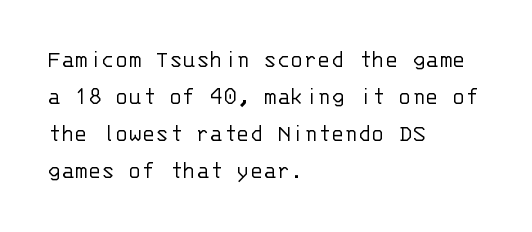
A typesetter would call this leading conventional body-copy spacing. Descender tails drop into unmarked territory. Visually the block forms a straight wall on the left and a jagged coastline on the right. Do the letters lean? They stand straight.
